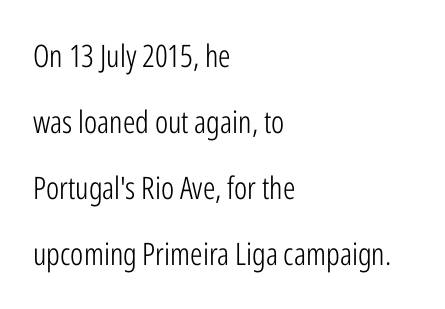
The baseline area is clear. Reading down the column, the eye jumps a long way to each next line. A typesetter would call this proportional, since set widths differ per character. The ragged edge is on the right, which tells us the setting is flush left. Is this a heavy cut? Hardly; it is regular or lighter.
